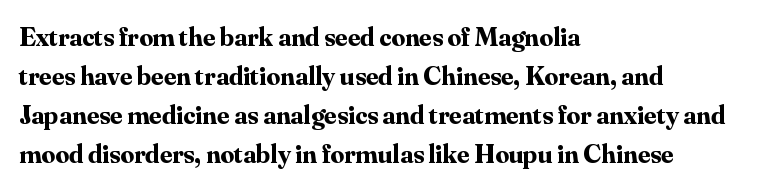
{"italic": "no", "bold": "yes", "underline": "no", "align": "left", "line_spacing": "normal", "line_spacing_ratio": 1.44, "letter_spacing": "normal", "letter_spacing_em": 0.0, "glyph_px": 27}
